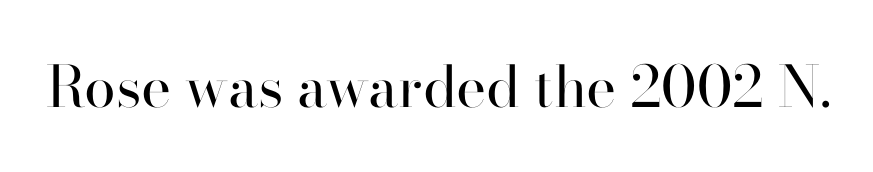
Q: Is the text bold? A: No.
Q: Is the text italic (slanted)? A: No, it is upright.
Q: Is the typeface a serif or a sans-serif typeface? A: Serif.
Q: Is the text underlined? A: No.
Q: Is the spacing between letters normal or unusually wide? A: Normal.
Q: Width (condensed, normal, or wide)? A: Normal.
Q: Stroke contrast? A: High.
Q: x-height? A: Small.
Q: Monospaced? A: No.
